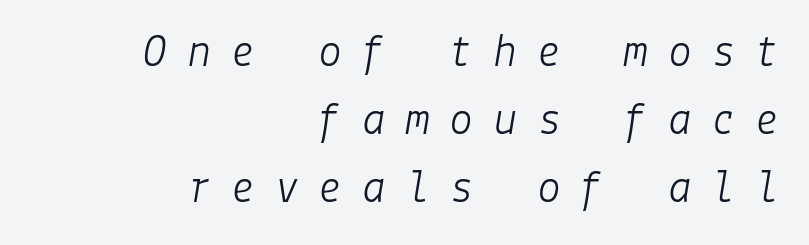
Caption: face not bold, strokes unweighted. Underline: absent. Successive baselines arrive at the customary interval. Would a proofreader flag this as italicized? Yes.
